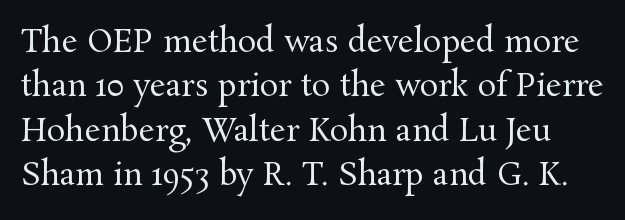
{"serif": "yes", "italic": "no", "bold": "no", "weight": "regular", "width": "normal", "stroke_contrast": "medium", "x_height": "medium", "monospaced": "no", "underline": "no", "line_spacing": "normal", "line_spacing_ratio": 1.43, "letter_spacing": "normal", "letter_spacing_em": 0.0, "glyph_px": 31}
